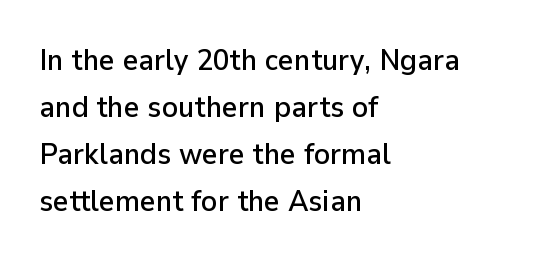
Q: Is the text italic (slanted)? A: No, it is upright.
Q: Is the typeface a serif or a sans-serif typeface? A: Sans-serif.
Q: Is the text underlined? A: No.
Q: How is the paragraph aligned? A: Left-aligned.
Q: Is the spacing between letters normal or unusually wide? A: Normal.
Q: Is the spacing between lines tight, normal or loose? A: Normal.
Q: Width (condensed, normal, or wide)? A: Normal.
Q: Stroke contrast? A: Low.
Q: x-height? A: Medium.
Q: Monospaced? A: No.
